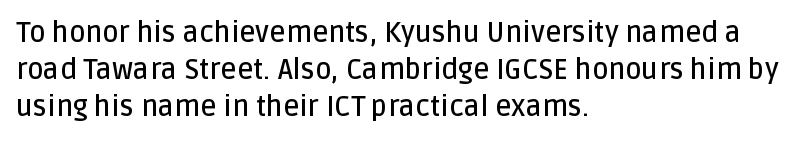
What weight is shown? A semibold, between regular and bold. The axis of the letterforms is exactly vertical. These lines stack with their left ends in a neat column. Does the type have serifs? No, each stem ends abruptly.
